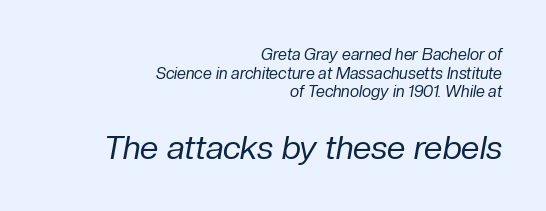
{"italic": "yes", "lean": "right", "slant_degrees": 10, "bold": "no", "weight": "regular", "width": "normal", "stroke_contrast": "low", "x_height": "medium", "monospaced": "no", "underline": "no", "align": "right", "line_spacing_ratio": 1.17, "letter_spacing": "normal", "letter_spacing_em": 0.0, "larger_block": "second", "size_ratio": 2.06, "glyph_px": 33}
